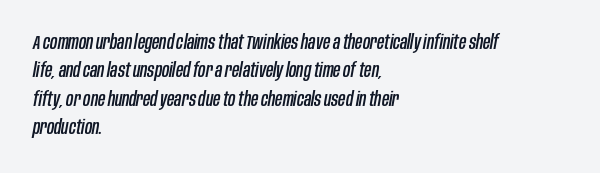
The image shows 20 px text type, italic (leaning right); set left-aligned, normal line spacing (1.42x), normal letter spacing, not underlined.
